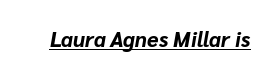
Q: Is the text bold? A: Yes.
Q: Is the text italic (slanted)? A: Yes, it leans right by about 10 degrees.
Q: Is the text underlined? A: Yes.
Q: Is the spacing between letters normal or unusually wide? A: Normal.
